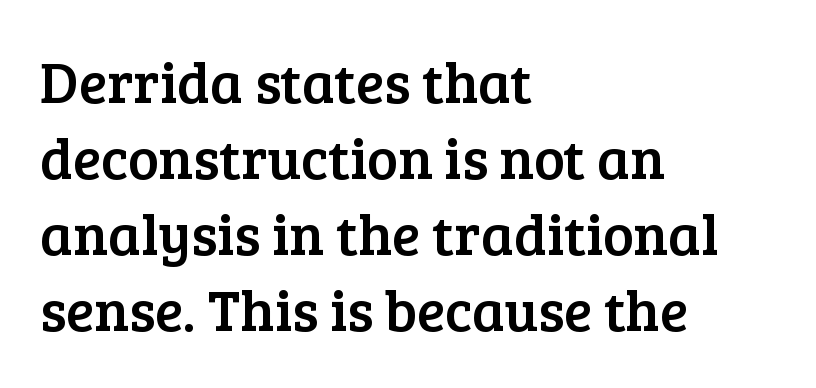
{"serif": "yes", "italic": "no", "width": "normal", "stroke_contrast": "low", "x_height": "medium", "monospaced": "no", "underline": "no", "align": "left", "line_spacing": "normal", "line_spacing_ratio": 1.31, "letter_spacing": "normal", "letter_spacing_em": 0.0, "glyph_px": 58}
